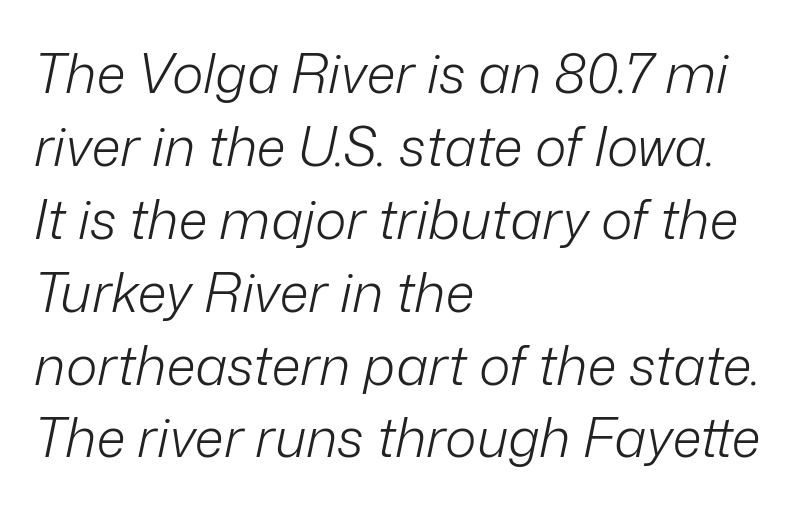
The image shows 54 px light type, italic (leaning right); set left-aligned, normal line spacing (1.35x), normal letter spacing, not underlined; low stroke contrast and a medium x-height.
